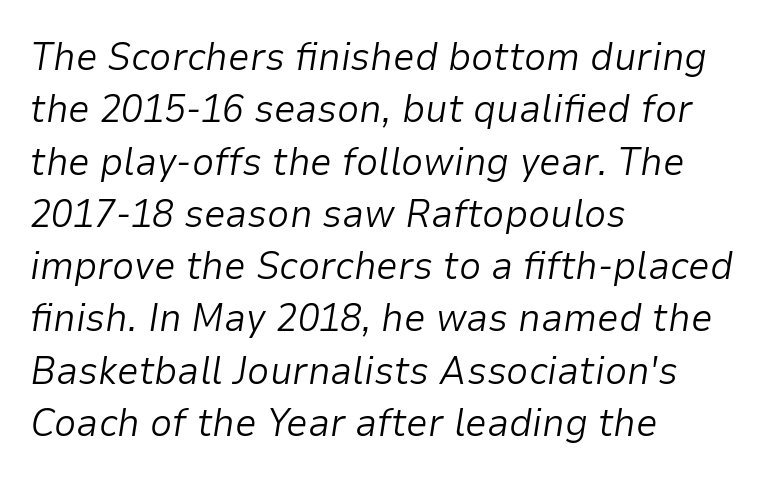
Slanted lettering throughout. Only glyphs here, with clear space below each row. Think standard paragraph weight, or any step lighter than that. Between one letter and the next there's only the usual sliver of space. The lines are quadded left.
